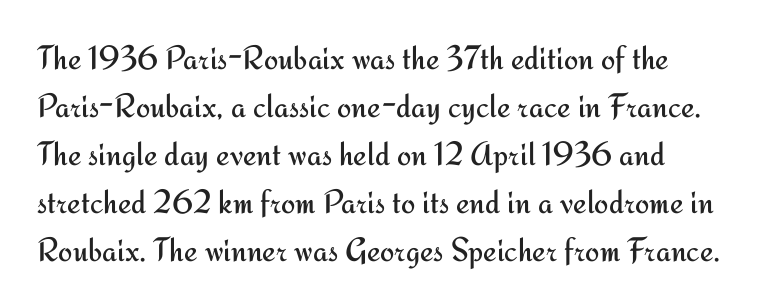
{"serif": "no", "italic": "no", "bold": "no", "weight": "regular", "width": "normal", "stroke_contrast": "medium", "x_height": "small", "monospaced": "no", "underline": "no", "align": "left", "line_spacing": "normal", "line_spacing_ratio": 1.41, "letter_spacing": "normal", "letter_spacing_em": 0.0, "glyph_px": 34}
